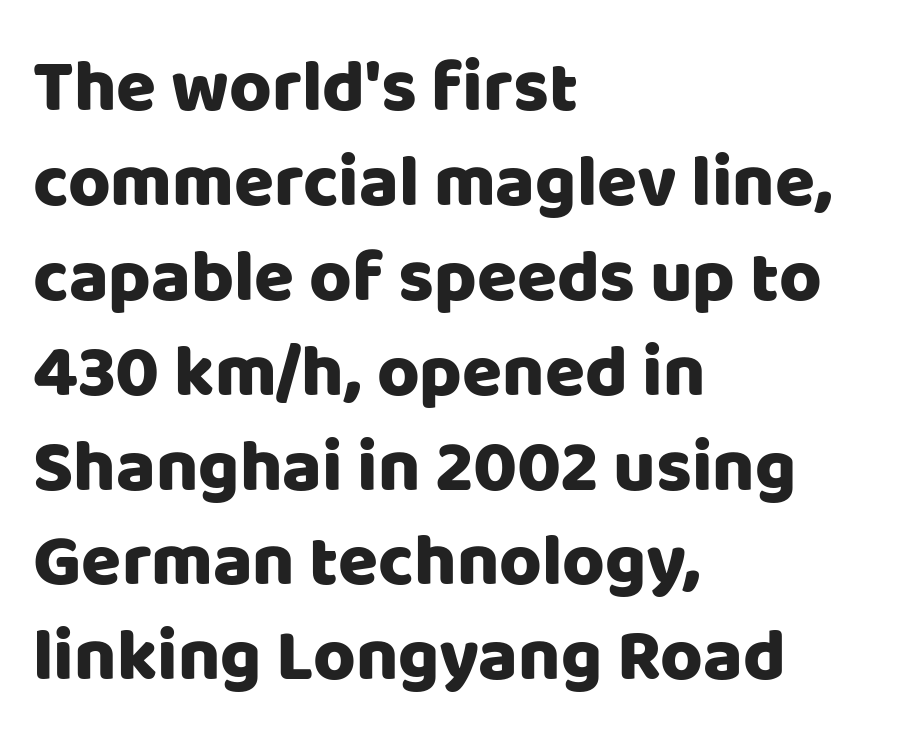
Q: Is the text italic (slanted)? A: No, it is upright.
Q: Is the typeface a serif or a sans-serif typeface? A: Sans-serif.
Q: Is the text underlined? A: No.
Q: How is the paragraph aligned? A: Left-aligned.
Q: Is the spacing between letters normal or unusually wide? A: Normal.
Q: Is the spacing between lines tight, normal or loose? A: Normal.
Q: Width (condensed, normal, or wide)? A: Normal.
Q: Stroke contrast? A: Low.
Q: x-height? A: Large.
Q: Monospaced? A: No.
